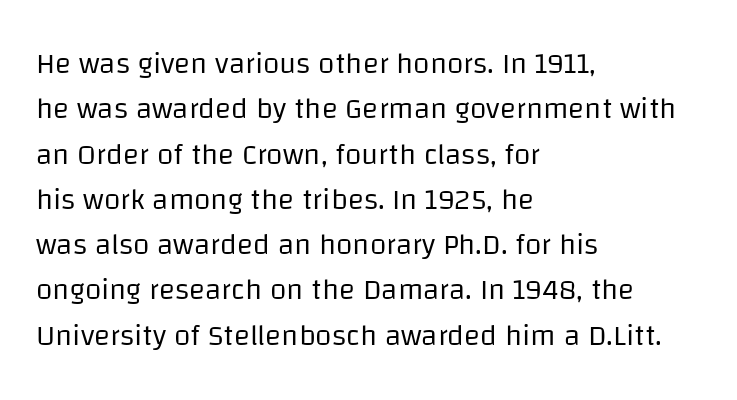
Q: Is the text bold? A: No.
Q: Is the text italic (slanted)? A: No, it is upright.
Q: Is the typeface a serif or a sans-serif typeface? A: Sans-serif.
Q: Is the text underlined? A: No.
Q: How is the paragraph aligned? A: Left-aligned.
Q: Is the spacing between letters normal or unusually wide? A: Normal.
Q: Is the spacing between lines tight, normal or loose? A: Normal.
Q: Width (condensed, normal, or wide)? A: Normal.
Q: Stroke contrast? A: Low.
Q: x-height? A: Large.
Q: Monospaced? A: No.
